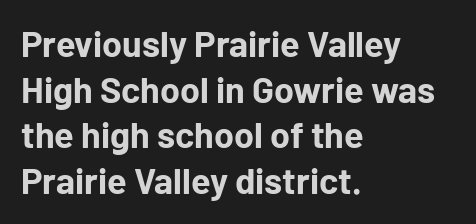
Look at the tracking — it's just the regular setting, nothing added. The glyphs are unaccompanied by any horizontal stroke below them. These lines are rendered in a variable-pitch font. The passage is arranged the way most books set body copy — flush left. Posture: straight, roman, zero tilt.
